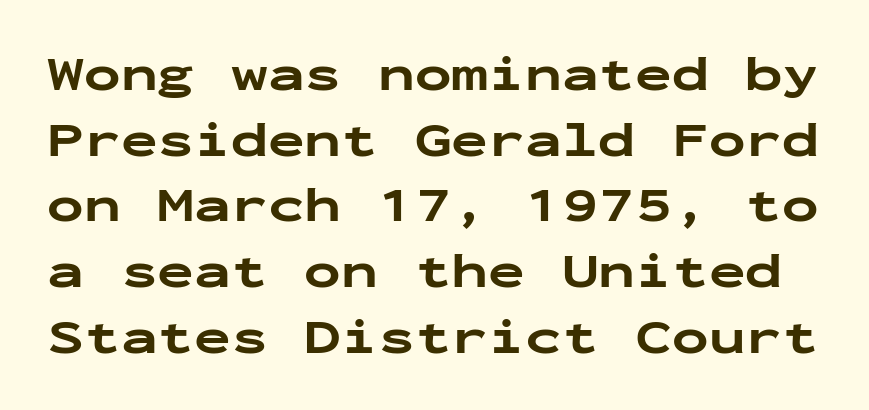
Compared with typical body copy, the letter spacing here is the same. Characters remain perfectly vertical along every line. Is this a sans? Yes — the strokes have no serifs. Just letters on the line, the space beneath them empty. Leading: standard.
